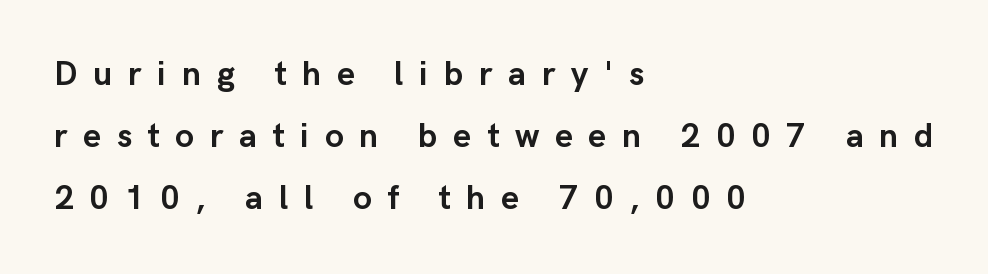
{"serif": "no", "italic": "no", "bold": "yes", "weight": "semibold", "width": "normal", "stroke_contrast": "low", "x_height": "medium", "monospaced": "no", "underline": "no", "align": "left", "line_spacing_ratio": 1.82, "letter_spacing": "wide", "letter_spacing_em": 0.46, "glyph_px": 34}
